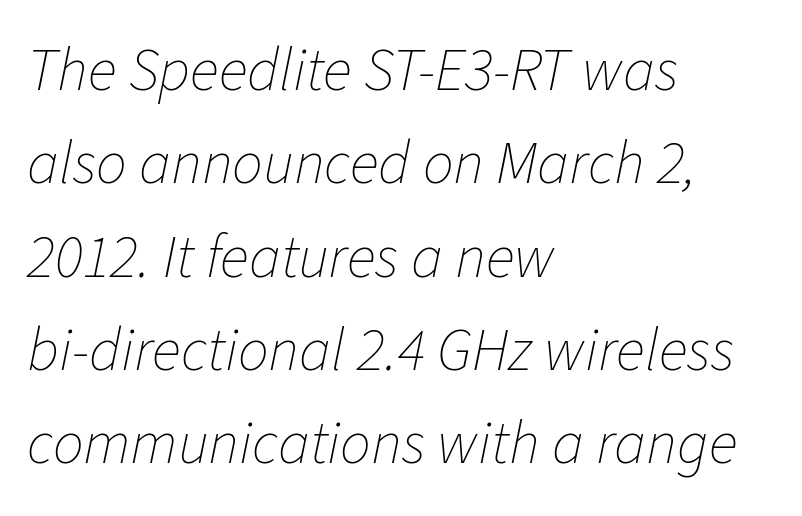
The image shows 61 px thin type, italic (leaning right); set left-aligned, normal line spacing (1.53x), normal letter spacing, not underlined; low stroke contrast and a medium x-height.
